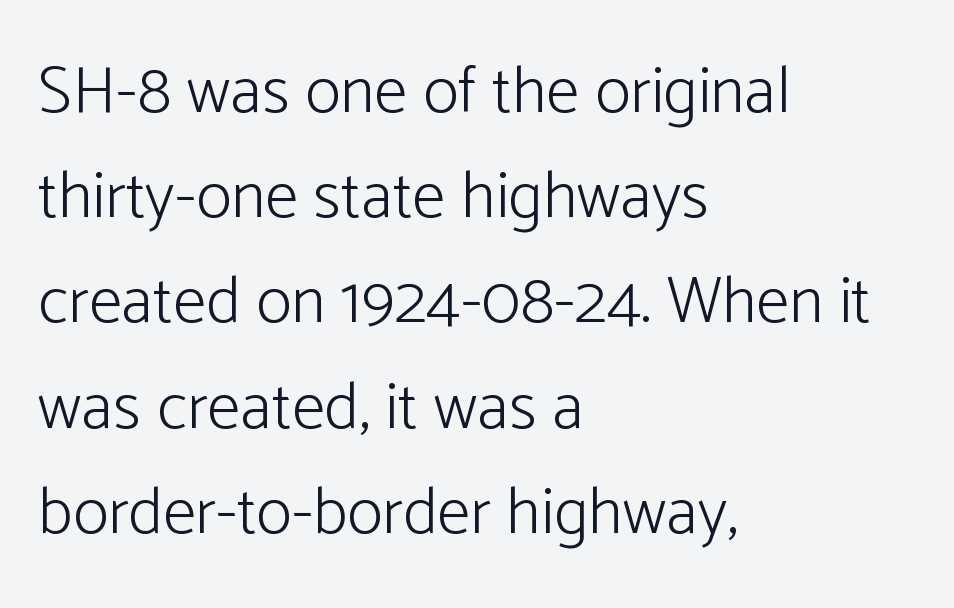
{"serif": "no", "italic": "no", "bold": "no", "weight": "light", "width": "normal", "stroke_contrast": "low", "x_height": "medium", "monospaced": "no", "underline": "no", "align": "left", "line_spacing": "normal", "line_spacing_ratio": 1.57, "letter_spacing": "normal", "letter_spacing_em": 0.0, "glyph_px": 67}
